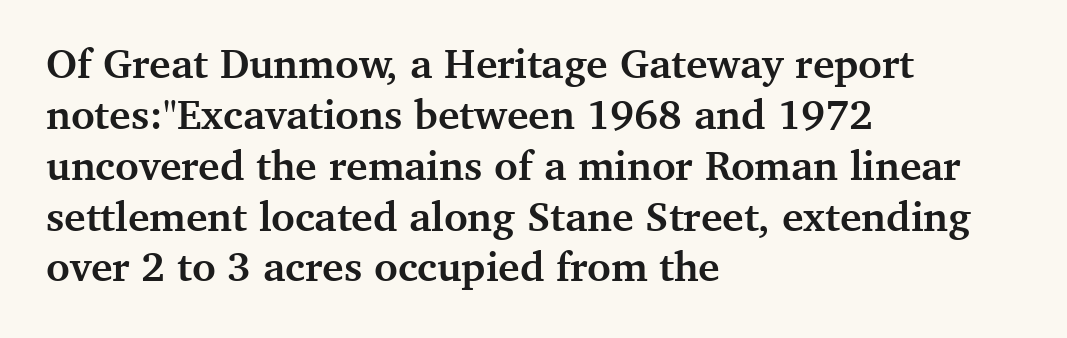
Q: Is the text bold? A: Yes.
Q: Is the text italic (slanted)? A: No, it is upright.
Q: Is the typeface a serif or a sans-serif typeface? A: Serif.
Q: Is the text underlined? A: No.
Q: How is the paragraph aligned? A: Left-aligned.
Q: Is the spacing between letters normal or unusually wide? A: Normal.
Q: Width (condensed, normal, or wide)? A: Normal.
Q: Stroke contrast? A: Medium.
Q: x-height? A: Medium.
Q: Monospaced? A: No.
